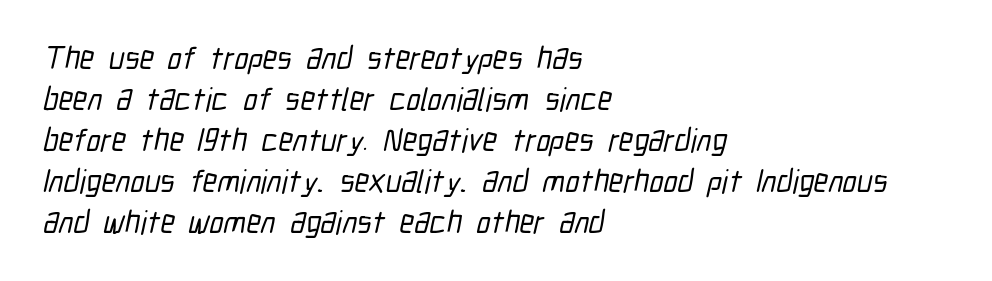
The image shows 32 px condensed sans-serif type; set left-aligned, normal line spacing (1.28x), normal letter spacing, not underlined; low stroke contrast and a medium x-height.
